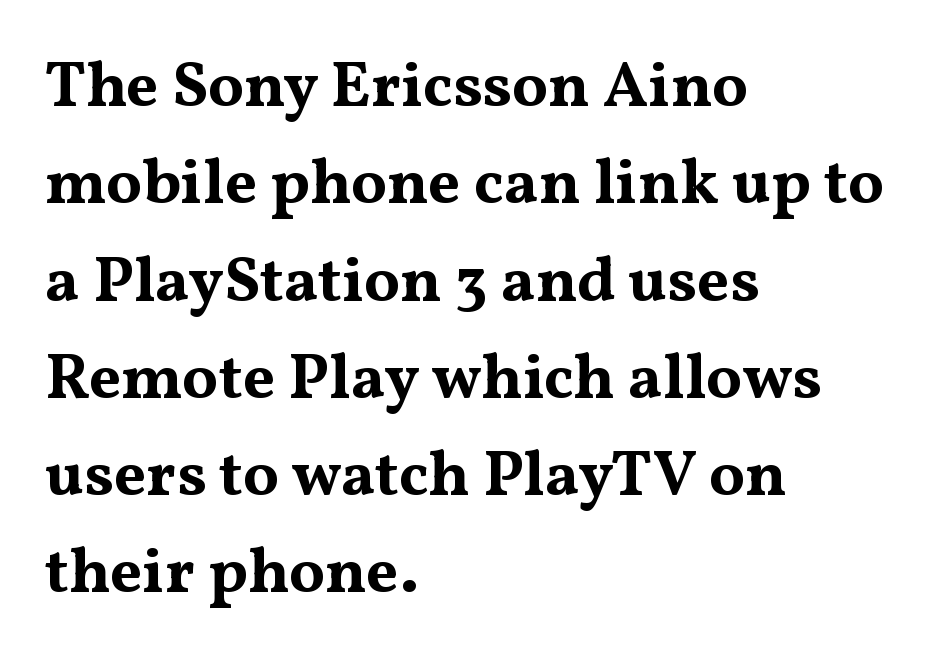
The image shows 64 px bold, wide serif type, upright; set left-aligned, normal line spacing (1.52x), normal letter spacing, not underlined; medium stroke contrast and a medium x-height.
